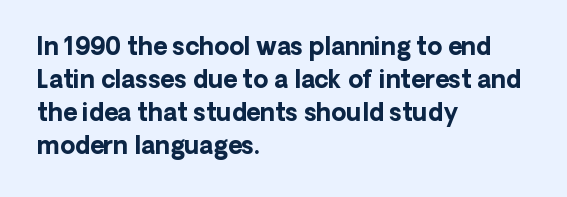
{"italic": "no", "bold": "yes", "underline": "no", "align": "left", "line_spacing": "normal", "line_spacing_ratio": 1.37, "letter_spacing": "normal", "letter_spacing_em": 0.0, "glyph_px": 24}
